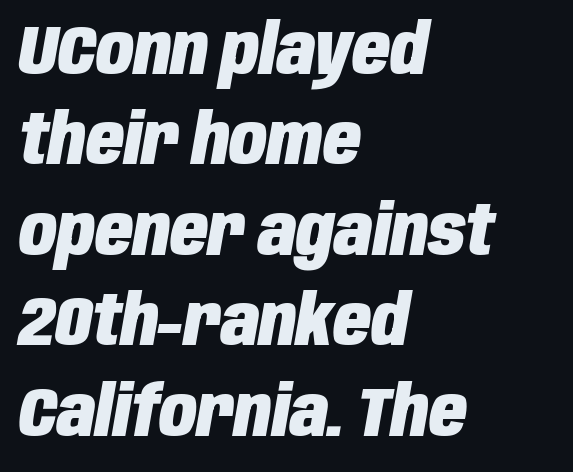
{"italic": "yes", "lean": "right", "slant_degrees": 10, "bold": "yes", "weight": "heavy", "width": "condensed", "stroke_contrast": "low", "x_height": "large", "monospaced": "no", "underline": "no", "align": "left", "line_spacing": "normal", "line_spacing_ratio": 1.31, "letter_spacing": "normal", "letter_spacing_em": 0.0, "glyph_px": 69}
